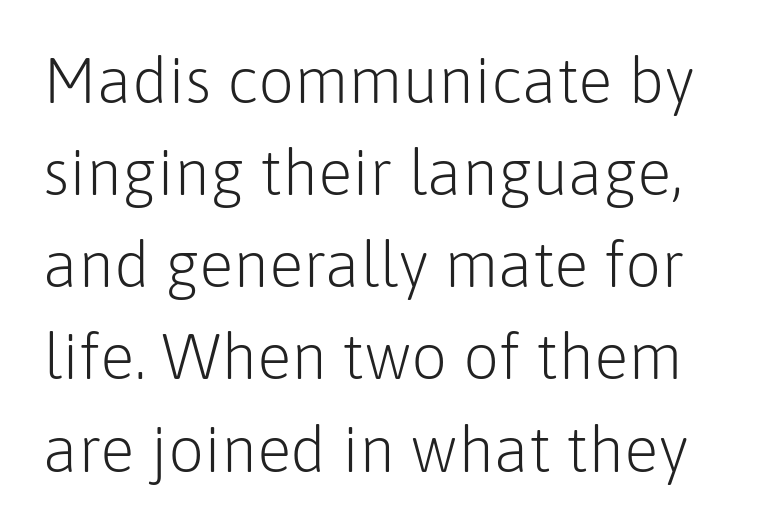
Letterform terminals end flat and unadorned throughout the passage. Think of a printed novel: that variable character pitch is what you see here. Lines of text with bare space underneath. Here the glyphs are tracked normally, forming tight word shapes. The lines sit at an ordinary, default distance from one another. Stems and bowls with no extra thickness — not bold.
